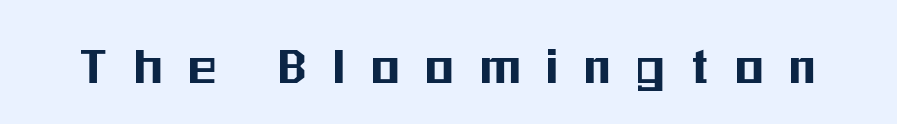
{"serif": "no", "italic": "no", "width": "condensed", "stroke_contrast": "medium", "x_height": "medium", "monospaced": "no", "underline": "no", "letter_spacing": "wide", "letter_spacing_em": 0.48, "glyph_px": 57}
